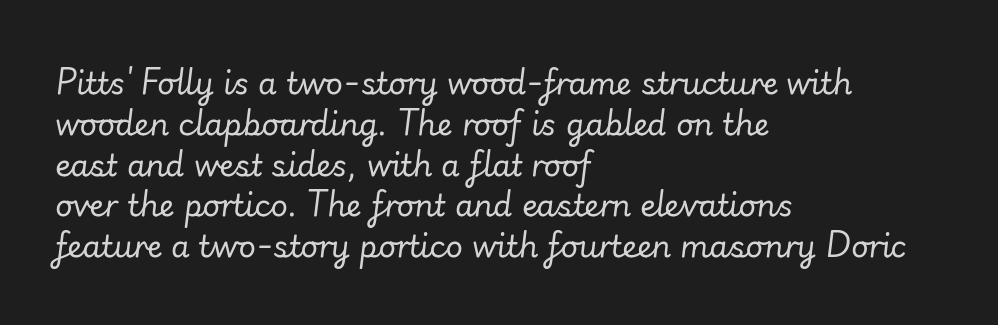
The image shows 30 px regular-weight type, italic (leaning right); set left-aligned, normal line spacing (1.36x), normal letter spacing, not underlined; low stroke contrast and a small x-height.
